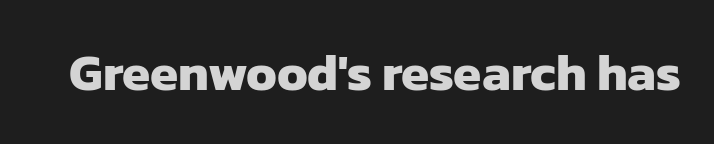
{"serif": "no", "bold": "yes", "weight": "heavy", "width": "normal", "stroke_contrast": "low", "x_height": "medium", "monospaced": "no", "underline": "no", "letter_spacing": "normal", "letter_spacing_em": 0.0, "glyph_px": 51}
